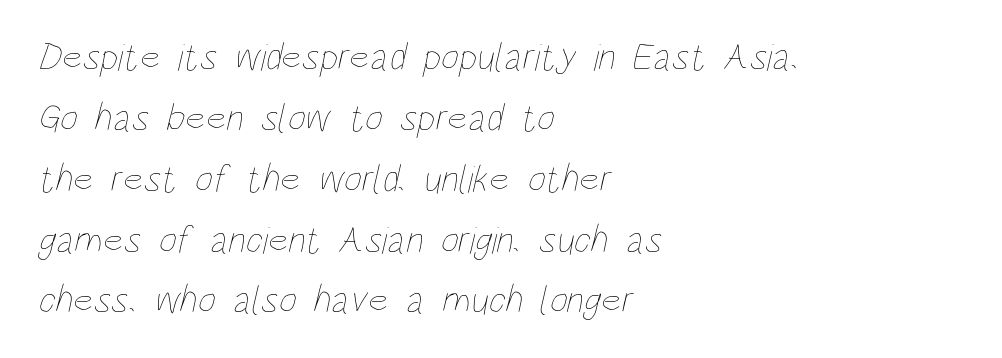
The image shows 39 px thin, condensed type; set left-aligned, normal line spacing (1.56x), normal letter spacing, not underlined; low stroke contrast and a large x-height.
